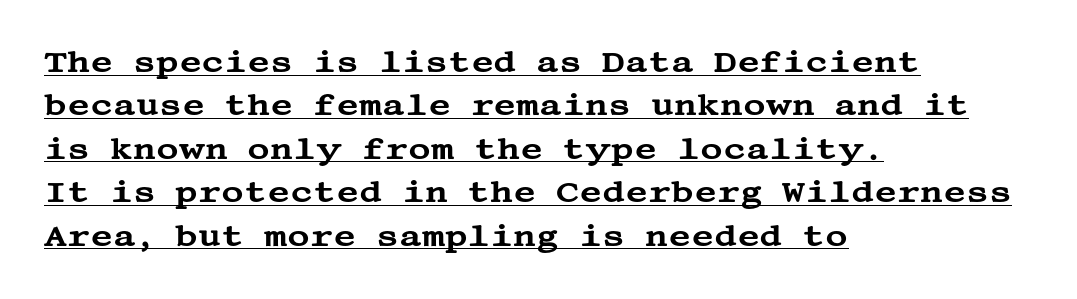
The image shows 31 px wide serif type, upright; set left-aligned, normal line spacing (1.4x), normal letter spacing, underlined; medium stroke contrast and a large x-height.
